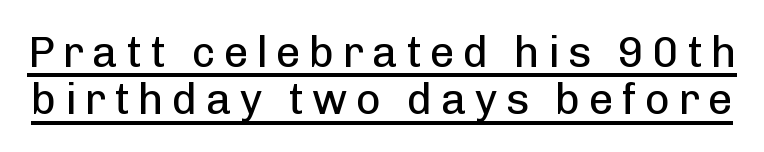
The letterforms sit at book weight or below. Underlining? Definitely there. The letters stand upright; this is a roman face. These lines are rendered in a variable-pitch font. Compared with typical paragraphs, the rows here are closer together. Each letter's strokes conclude bluntly, with no projecting serifs.
